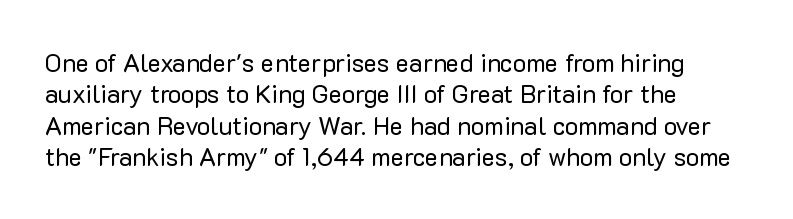
Q: Is the text bold? A: No.
Q: Is the text italic (slanted)? A: No, it is upright.
Q: Is the text underlined? A: No.
Q: How is the paragraph aligned? A: Left-aligned.
Q: Is the spacing between letters normal or unusually wide? A: Normal.
Q: Is the spacing between lines tight, normal or loose? A: Normal.
